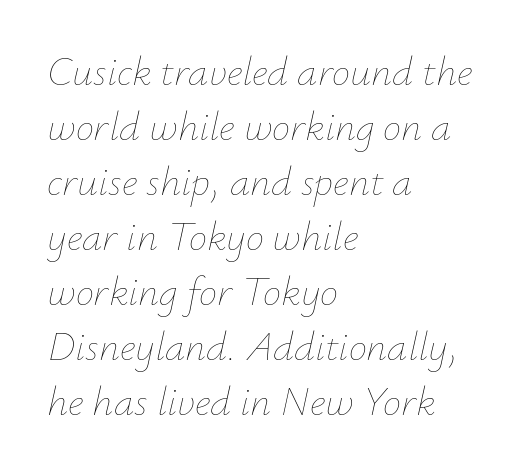
Q: Is the text bold? A: No.
Q: Is the text italic (slanted)? A: Yes, it leans right by about 12 degrees.
Q: Is the text underlined? A: No.
Q: How is the paragraph aligned? A: Left-aligned.
Q: Is the spacing between letters normal or unusually wide? A: Normal.
Q: Is the spacing between lines tight, normal or loose? A: Normal.
Q: Width (condensed, normal, or wide)? A: Normal.
Q: Stroke contrast? A: Low.
Q: x-height? A: Small.
Q: Monospaced? A: No.
